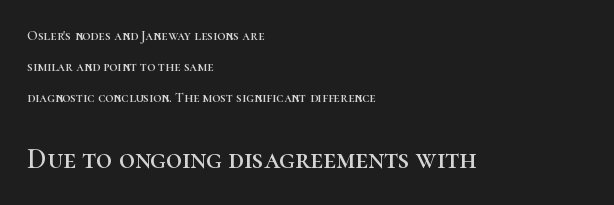
Q: Is the text italic (slanted)? A: No, it is upright.
Q: Is the typeface a serif or a sans-serif typeface? A: Serif.
Q: Is the text underlined? A: No.
Q: How is the paragraph aligned? A: Left-aligned.
Q: Is the spacing between letters normal or unusually wide? A: Normal.
Q: Is the spacing between lines tight, normal or loose? A: Loose.
Q: Which block of text is set in a larger size, the first (top) or the second (bottom)? A: The second (bottom) one.
Q: Width (condensed, normal, or wide)? A: Normal.
Q: Stroke contrast? A: High.
Q: x-height? A: Medium.
Q: Monospaced? A: No.
